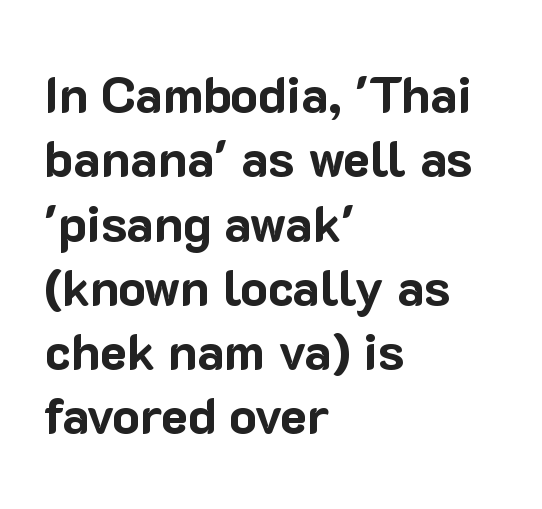
The image shows 51 px bold sans-serif type, upright; set left-aligned, normal line spacing (1.26x), normal letter spacing, not underlined; low stroke contrast and a medium x-height.
